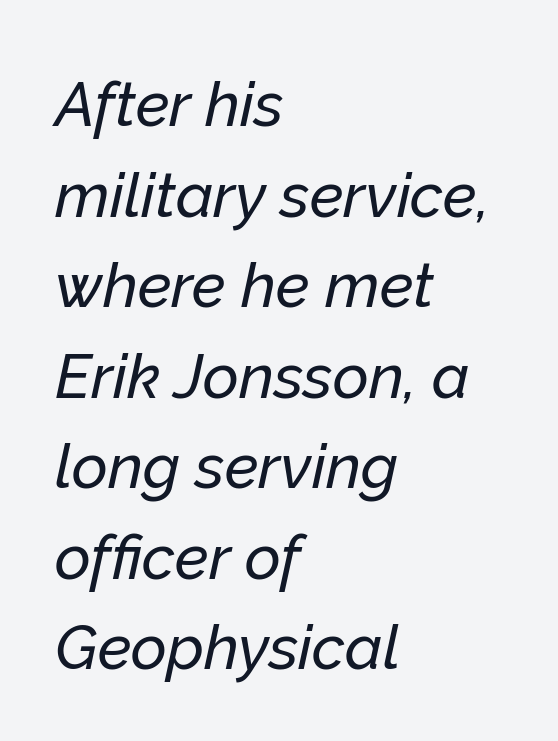
These lines are set flush left with a ragged right edge. Regarding leading, the lines here are spaced in the standard way. The tracking reads as untouched default to a designer's eye. The specimen reads as italic at a glance.
